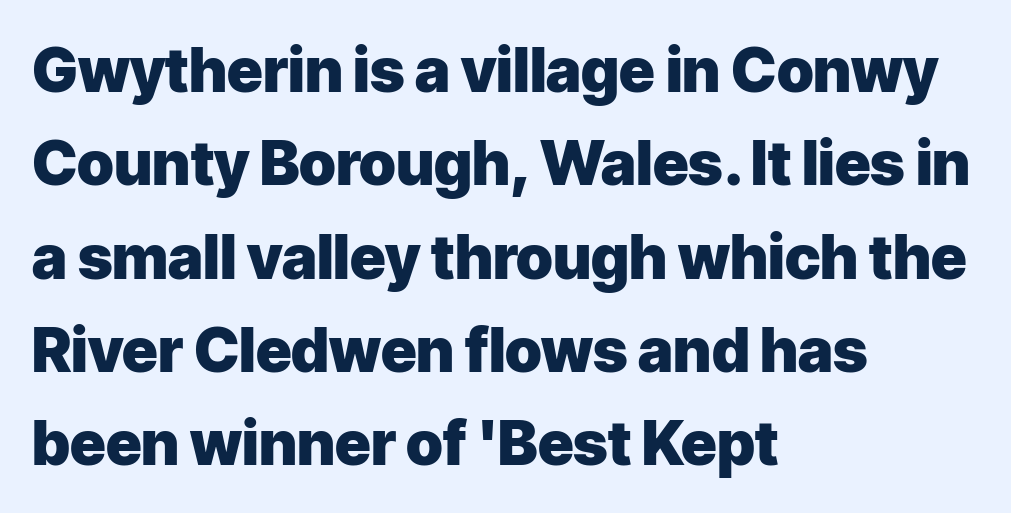
The image shows 61 px heavy sans-serif type, upright; set left-aligned, normal line spacing (1.53x), normal letter spacing, not underlined; low stroke contrast and a medium x-height.
